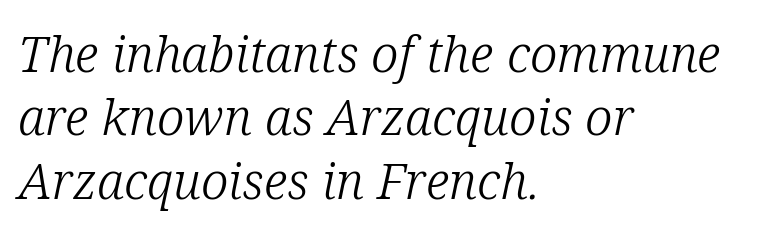
{"serif": "yes", "italic": "yes", "lean": "right", "slant_degrees": 12, "bold": "no", "weight": "light", "width": "normal", "stroke_contrast": "low", "x_height": "medium", "monospaced": "no", "underline": "no", "align": "left", "line_spacing": "normal", "line_spacing_ratio": 1.27, "letter_spacing": "normal", "letter_spacing_em": 0.0, "glyph_px": 50}
